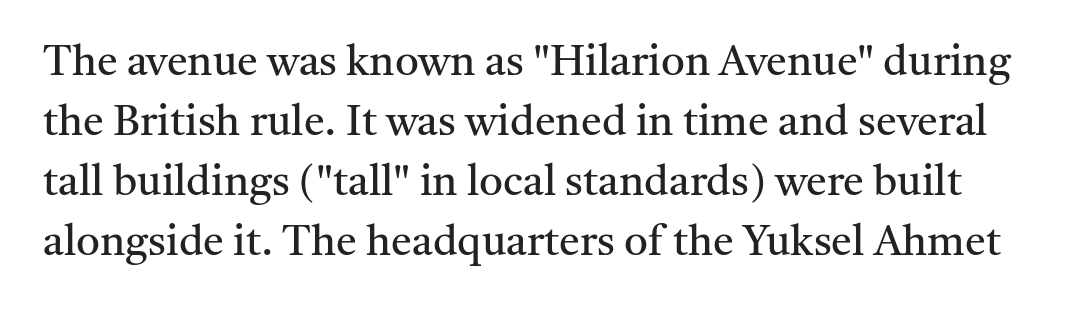
{"serif": "yes", "italic": "no", "bold": "no", "weight": "regular", "width": "normal", "stroke_contrast": "medium", "x_height": "medium", "monospaced": "no", "underline": "no", "line_spacing": "normal", "line_spacing_ratio": 1.43, "letter_spacing": "normal", "letter_spacing_em": 0.0, "glyph_px": 42}
